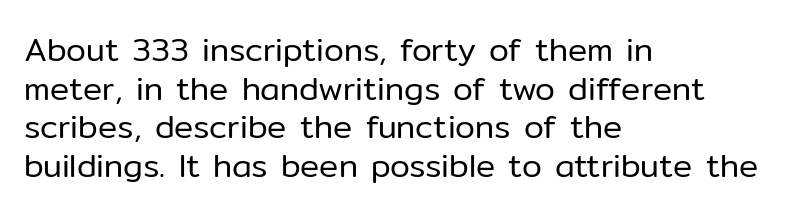
Q: Is the text bold? A: No.
Q: Is the text italic (slanted)? A: No, it is upright.
Q: Is the typeface a serif or a sans-serif typeface? A: Sans-serif.
Q: Is the text underlined? A: No.
Q: How is the paragraph aligned? A: Left-aligned.
Q: Is the spacing between letters normal or unusually wide? A: Normal.
Q: Width (condensed, normal, or wide)? A: Normal.
Q: Stroke contrast? A: Low.
Q: x-height? A: Medium.
Q: Monospaced? A: No.
